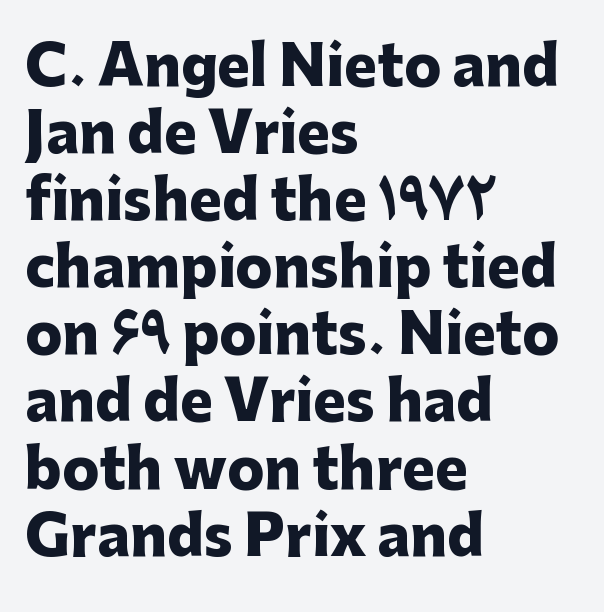
The image shows 55 px heavy sans-serif type, upright; set left-aligned, line spacing 1.22x, normal letter spacing, not underlined; low stroke contrast and a medium x-height.
